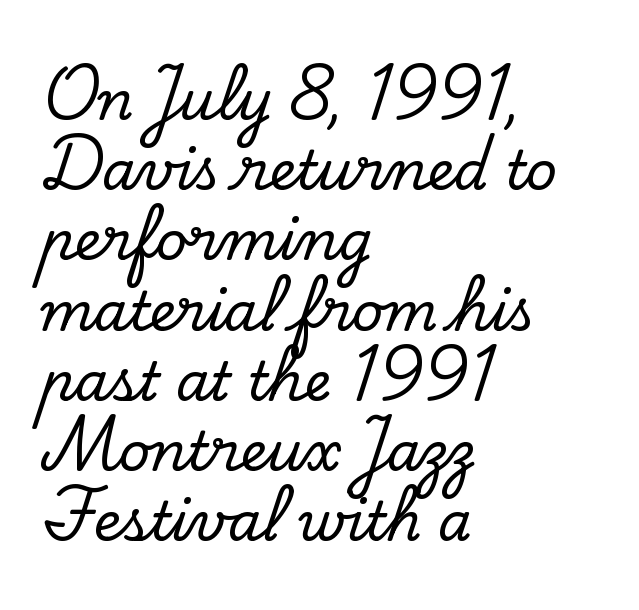
{"serif": "yes", "width": "normal", "stroke_contrast": "low", "x_height": "small", "monospaced": "no", "underline": "no", "align": "left", "line_spacing": "normal", "line_spacing_ratio": 1.3, "letter_spacing": "normal", "letter_spacing_em": 0.0, "glyph_px": 54}
